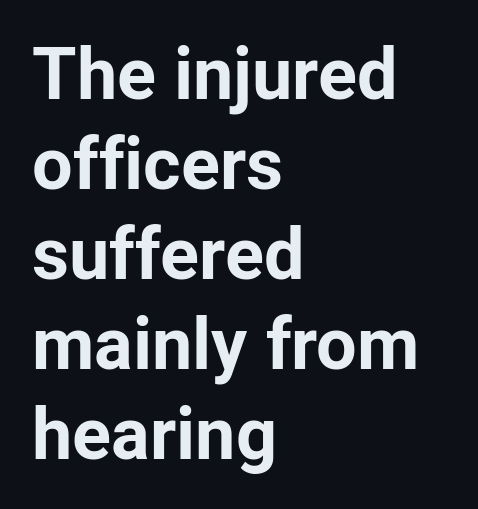
The image shows 72 px bold sans-serif type, upright; set left-aligned, normal line spacing (1.25x), normal letter spacing, not underlined; low stroke contrast and a medium x-height.
